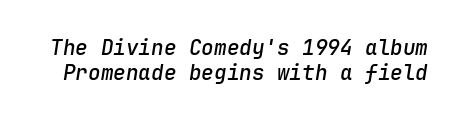
{"italic": "yes", "lean": "right", "slant_degrees": 9, "bold": "semi", "underline": "no", "line_spacing_ratio": 1.17, "letter_spacing": "normal", "letter_spacing_em": 0.0, "glyph_px": 21}
